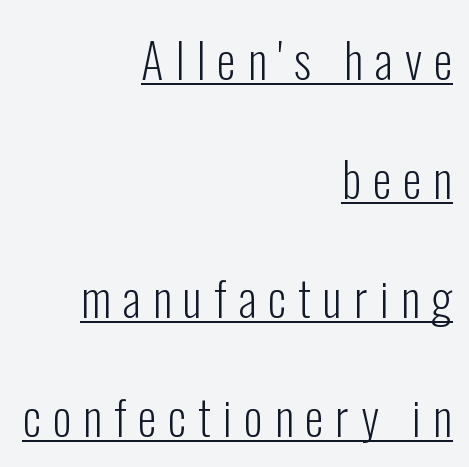
{"serif": "no", "italic": "no", "bold": "no", "weight": "light", "width": "condensed", "stroke_contrast": "low", "x_height": "medium", "monospaced": "no", "underline": "yes", "align": "right", "line_spacing": "loose", "line_spacing_ratio": 2.48, "letter_spacing": "wide", "letter_spacing_em": 0.25, "glyph_px": 48}
